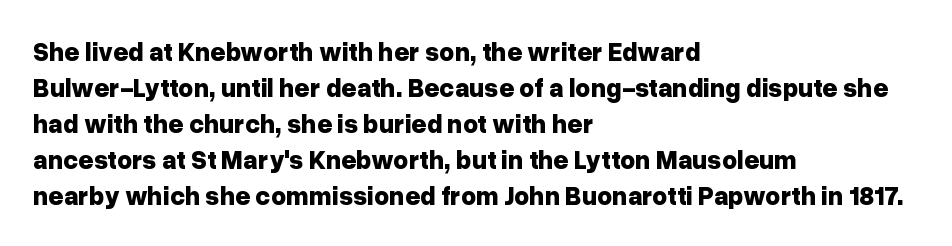
The image shows 26 px bold type, upright; set left-aligned, normal line spacing (1.38x), normal letter spacing, not underlined.
